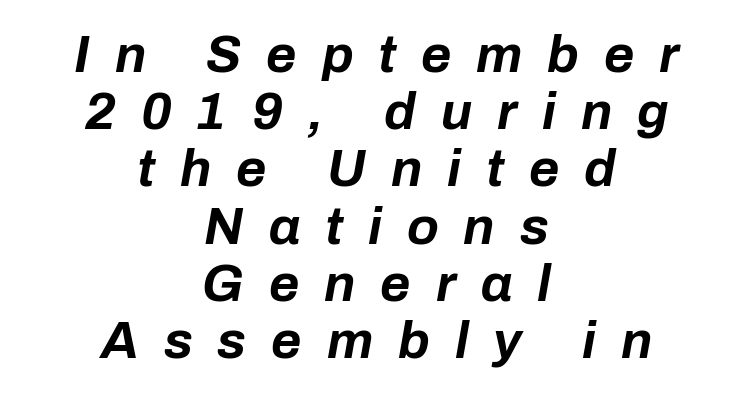
{"italic": "yes", "lean": "right", "slant_degrees": 10, "bold": "yes", "weight": "bold", "width": "normal", "stroke_contrast": "low", "x_height": "medium", "monospaced": "no", "underline": "no", "align": "center", "line_spacing": "tight", "line_spacing_ratio": 1.1, "letter_spacing": "wide", "letter_spacing_em": 0.48, "glyph_px": 52}
